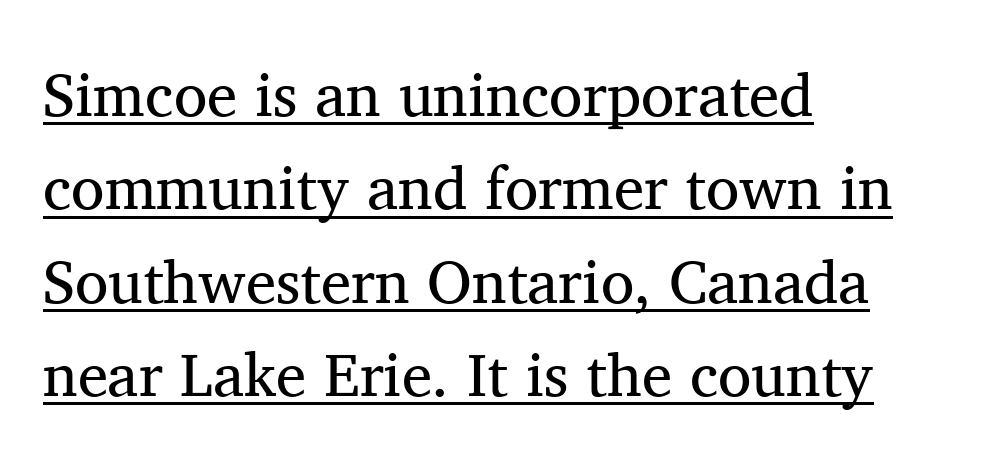
Q: Is the text bold? A: No.
Q: Is the text italic (slanted)? A: No, it is upright.
Q: Is the typeface a serif or a sans-serif typeface? A: Serif.
Q: Is the text underlined? A: Yes.
Q: How is the paragraph aligned? A: Left-aligned.
Q: Is the spacing between letters normal or unusually wide? A: Normal.
Q: Is the spacing between lines tight, normal or loose? A: Normal.
Q: Width (condensed, normal, or wide)? A: Normal.
Q: Stroke contrast? A: Medium.
Q: x-height? A: Medium.
Q: Monospaced? A: No.
